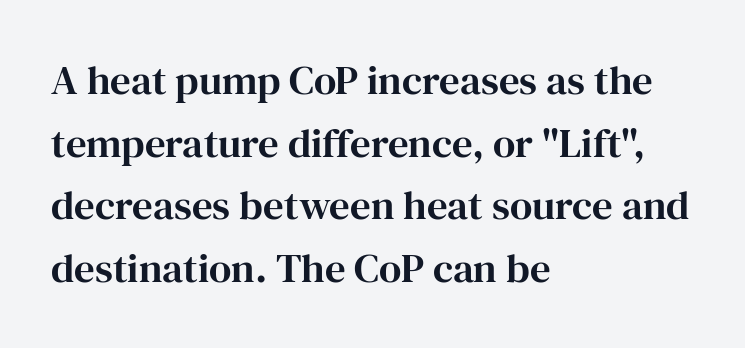
Italic? Not at all — the glyphs are vertical. Reading down the block, your eye returns to a fixed left position each line. Here the designer chose a conventional face with non-uniform glyph widths. The letterforms sit shoulder to shoulder at normal distance. Look at the bottom of the vertical strokes: they flare into serifs here. Does the leading feel generous? No, just average.
